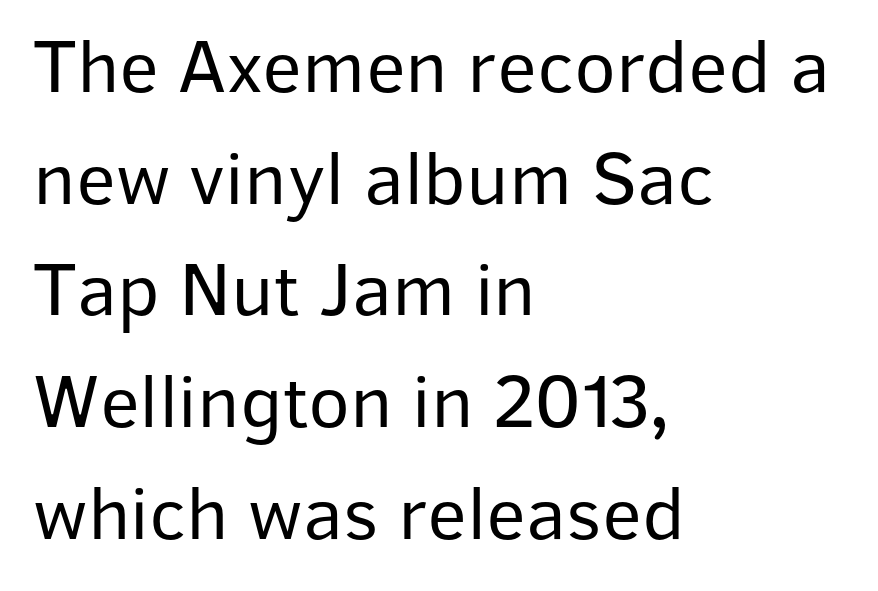
Unlike italic type, these characters show no tilt at all. Here the glyphs are tracked normally, forming tight word shapes. Is this a heavy cut? Hardly; it is regular or lighter. You could not count columns in this text — the font is proportionally spaced. This rendering uses left alignment, leaving the right contour irregular.
